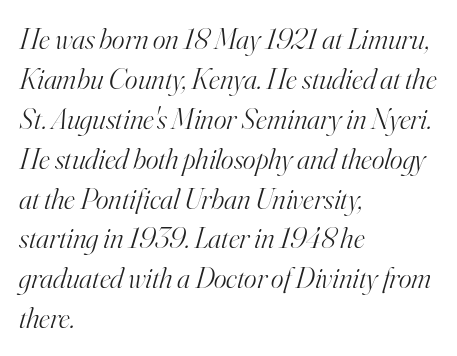
The image shows 30 px light serif type, italic (leaning right); set left-aligned, normal line spacing (1.33x), normal letter spacing, not underlined; high stroke contrast and a small x-height.
